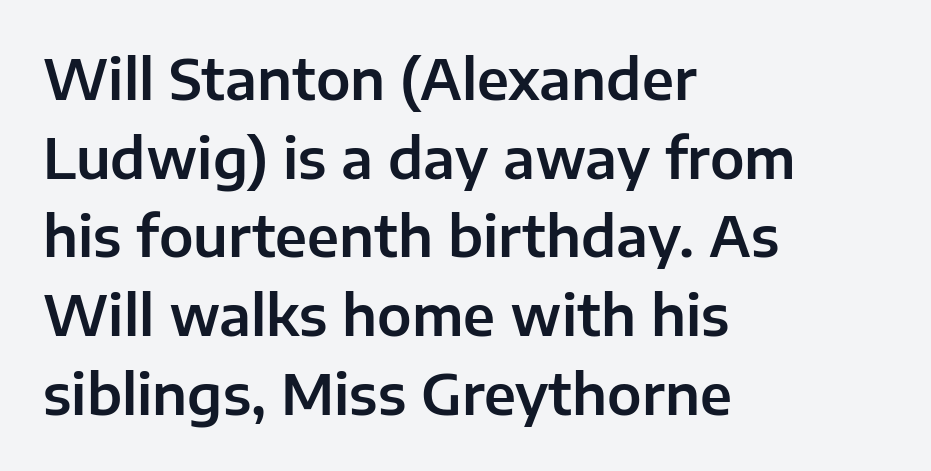
Q: Is the text italic (slanted)? A: No, it is upright.
Q: Is the typeface a serif or a sans-serif typeface? A: Sans-serif.
Q: Is the text underlined? A: No.
Q: How is the paragraph aligned? A: Left-aligned.
Q: Is the spacing between letters normal or unusually wide? A: Normal.
Q: Is the spacing between lines tight, normal or loose? A: Normal.
Q: Width (condensed, normal, or wide)? A: Normal.
Q: Stroke contrast? A: Low.
Q: x-height? A: Medium.
Q: Monospaced? A: No.
